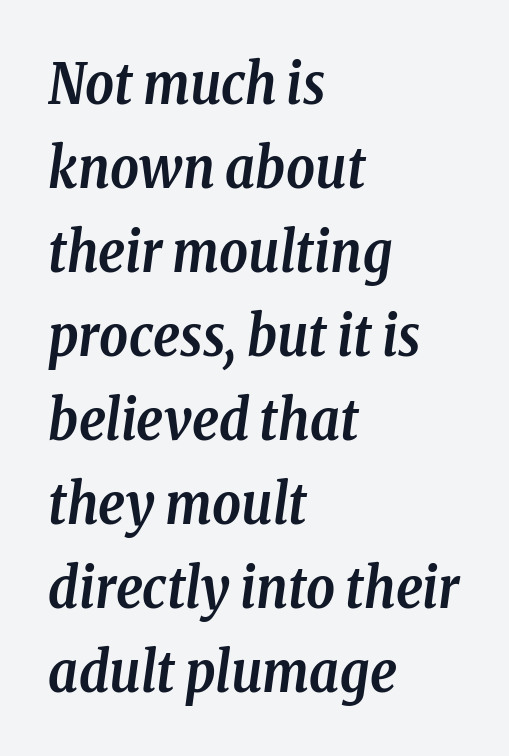
{"serif": "yes", "italic": "yes", "lean": "right", "slant_degrees": 8, "bold": "yes", "weight": "semibold", "width": "condensed", "stroke_contrast": "low", "x_height": "medium", "monospaced": "no", "underline": "no", "align": "left", "line_spacing": "normal", "line_spacing_ratio": 1.5, "letter_spacing": "normal", "letter_spacing_em": 0.0, "glyph_px": 56}
